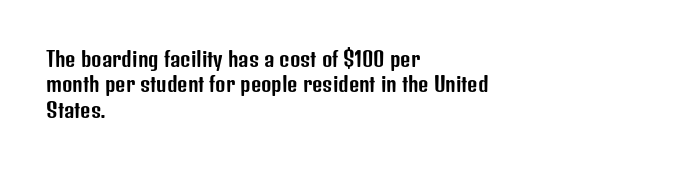
Layout note: lines flush left. The zone under the glyphs is completely vacant. The gaps between neighbouring characters are ordinary and unremarkable. Ascenders rise straight up at ninety degrees. Leading matches the norm, producing a regular column.
